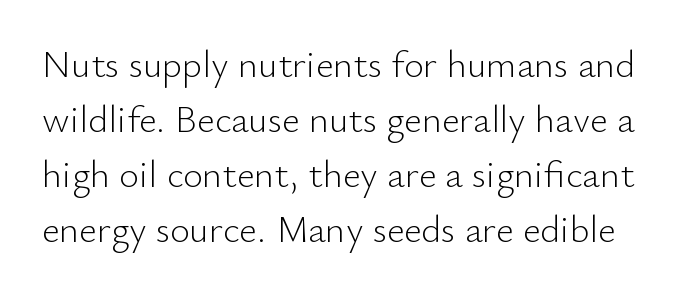
The image shows 38 px light sans-serif type, upright; set normal line spacing (1.45x), normal letter spacing, not underlined; low stroke contrast and a small x-height.
